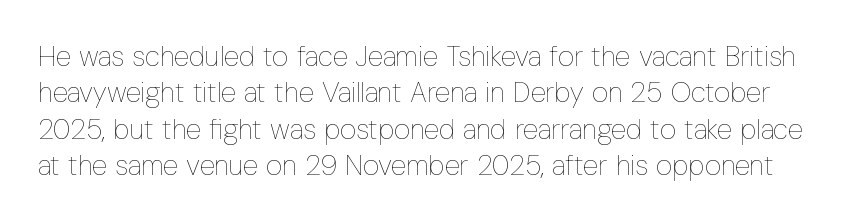
Q: Is the text bold? A: No.
Q: Is the text italic (slanted)? A: No, it is upright.
Q: Is the text underlined? A: No.
Q: Is the spacing between letters normal or unusually wide? A: Normal.
Q: Is the spacing between lines tight, normal or loose? A: Normal.
Q: Width (condensed, normal, or wide)? A: Condensed.
Q: Stroke contrast? A: Low.
Q: x-height? A: Medium.
Q: Monospaced? A: No.
